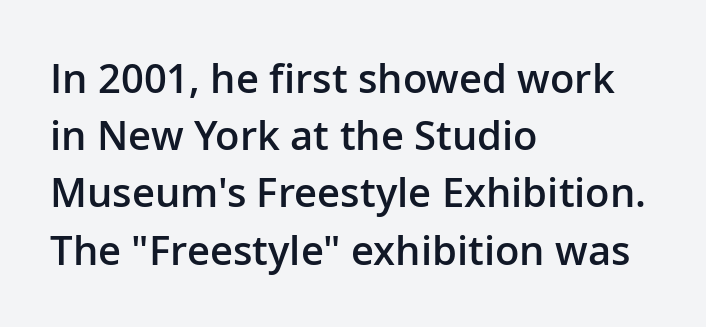
The image shows 40 px semibold sans-serif type, upright; set left-aligned, normal line spacing (1.43x), normal letter spacing, not underlined; low stroke contrast and a medium x-height.
